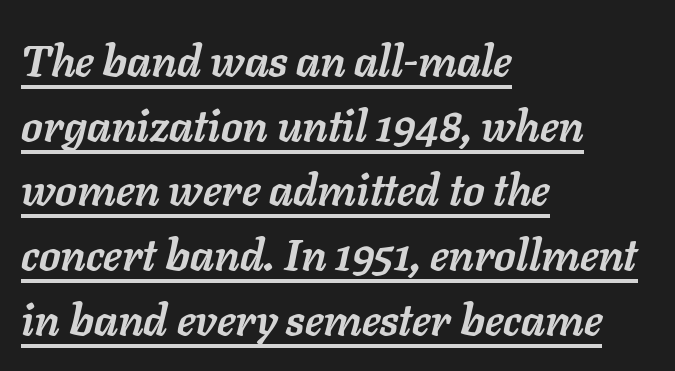
{"italic": "yes", "lean": "right", "slant_degrees": 11, "bold": "yes", "weight": "semibold", "width": "normal", "stroke_contrast": "low", "x_height": "medium", "monospaced": "no", "underline": "yes", "align": "left", "line_spacing": "normal", "line_spacing_ratio": 1.47, "letter_spacing": "normal", "letter_spacing_em": 0.0, "glyph_px": 44}
